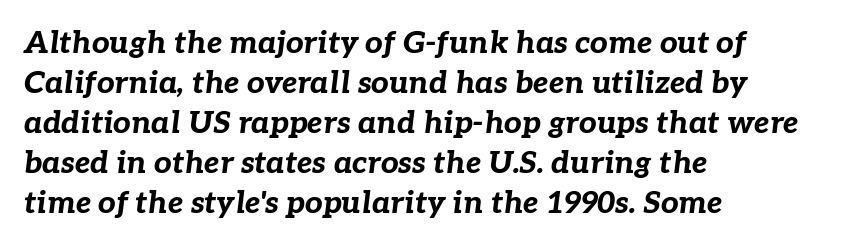
{"italic": "yes", "lean": "right", "slant_degrees": 7, "bold": "yes", "weight": "bold", "width": "normal", "stroke_contrast": "low", "x_height": "medium", "monospaced": "no", "underline": "no", "align": "left", "line_spacing": "normal", "line_spacing_ratio": 1.29, "letter_spacing": "normal", "letter_spacing_em": 0.0, "glyph_px": 31}
